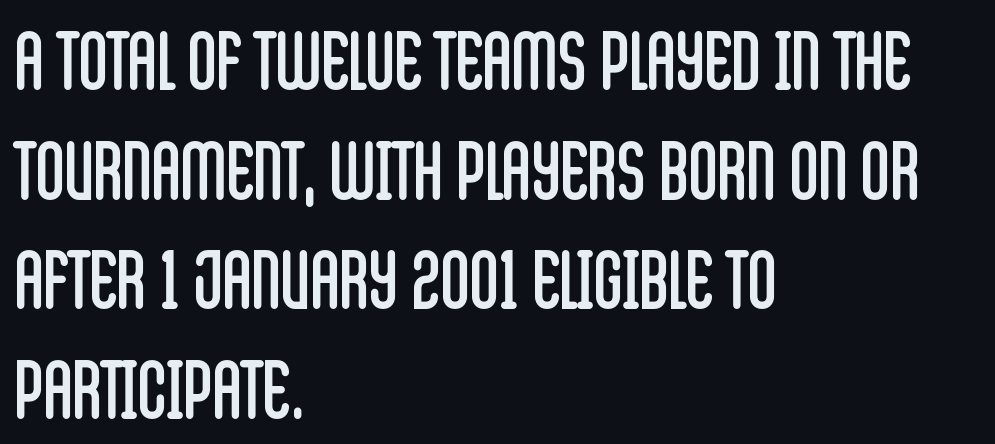
The image shows 80 px regular-weight, condensed sans-serif type, upright; set left-aligned, normal line spacing (1.37x), normal letter spacing, not underlined; low stroke contrast and a large x-height.
